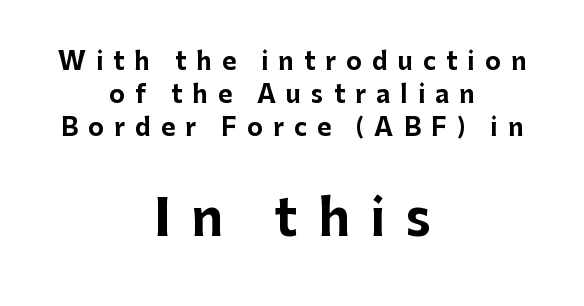
Q: Is the text bold? A: Yes.
Q: Is the text italic (slanted)? A: No, it is upright.
Q: Is the typeface a serif or a sans-serif typeface? A: Sans-serif.
Q: Is the text underlined? A: No.
Q: How is the paragraph aligned? A: Centered.
Q: Is the spacing between letters normal or unusually wide? A: Unusually wide.
Q: Is the spacing between lines tight, normal or loose? A: Normal.
Q: Which block of text is set in a larger size, the first (top) or the second (bottom)? A: The second (bottom) one.
Q: Width (condensed, normal, or wide)? A: Normal.
Q: Stroke contrast? A: Low.
Q: x-height? A: Medium.
Q: Monospaced? A: No.
